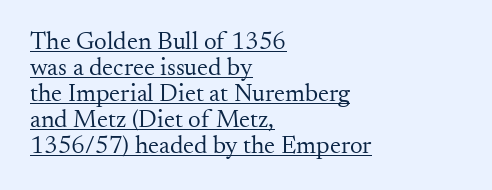
The image shows 25 px text type, upright; set left-aligned, tight line spacing (1.04x), normal letter spacing, underlined.
